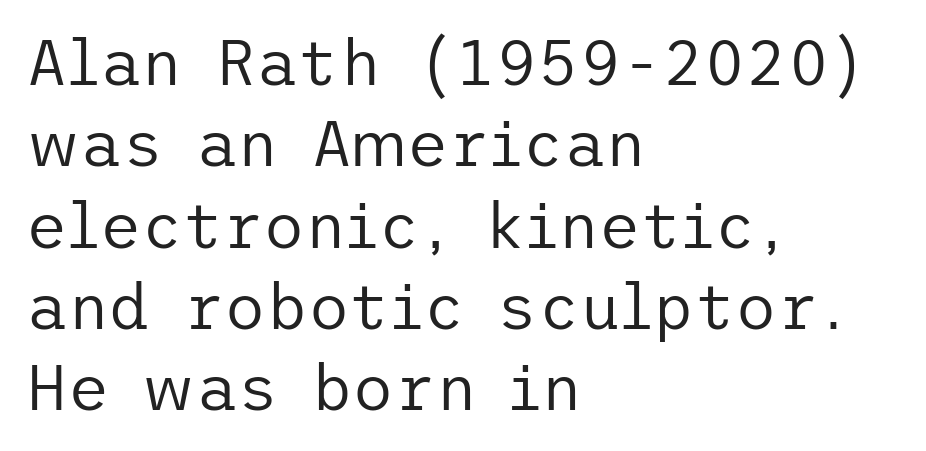
The image shows 64 px regular-weight sans-serif type, upright; set left-aligned, normal line spacing (1.27x), normal letter spacing, not underlined; low stroke contrast and a medium x-height.
